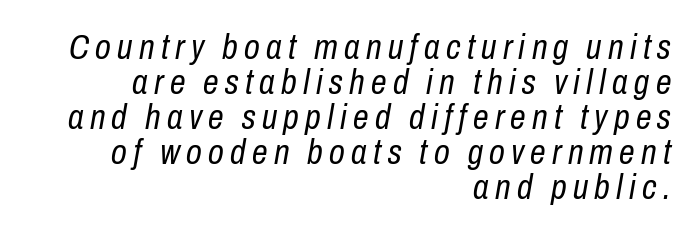
{"italic": "yes", "lean": "right", "slant_degrees": 10, "bold": "no", "weight": "regular", "width": "condensed", "stroke_contrast": "low", "x_height": "medium", "monospaced": "no", "underline": "no", "align": "right", "line_spacing": "tight", "line_spacing_ratio": 1.0, "glyph_px": 35}
